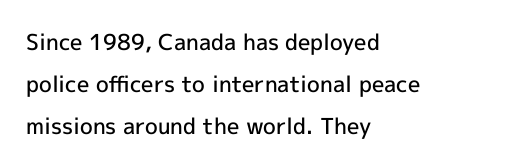
{"italic": "no", "bold": "semi", "underline": "no", "align": "left", "line_spacing": "loose", "line_spacing_ratio": 1.9, "letter_spacing": "normal", "letter_spacing_em": 0.0, "glyph_px": 22}
